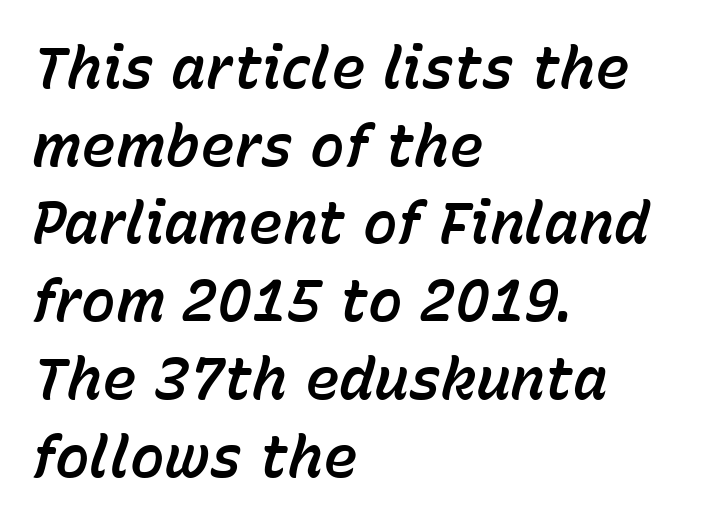
Q: Is the text italic (slanted)? A: Yes, it leans right by about 15 degrees.
Q: Is the text underlined? A: No.
Q: How is the paragraph aligned? A: Left-aligned.
Q: Is the spacing between letters normal or unusually wide? A: Normal.
Q: Is the spacing between lines tight, normal or loose? A: Normal.
Q: Width (condensed, normal, or wide)? A: Normal.
Q: Stroke contrast? A: Low.
Q: x-height? A: Medium.
Q: Monospaced? A: No.
